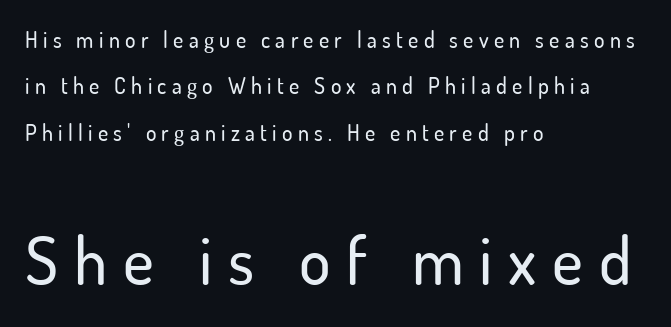
{"serif": "no", "italic": "no", "width": "normal", "stroke_contrast": "low", "x_height": "small", "monospaced": "no", "underline": "no", "align": "left", "line_spacing": "loose", "line_spacing_ratio": 2.11, "letter_spacing": "wide", "letter_spacing_em": 0.24, "larger_block": "second", "size_ratio": 3.0, "glyph_px": 66}
